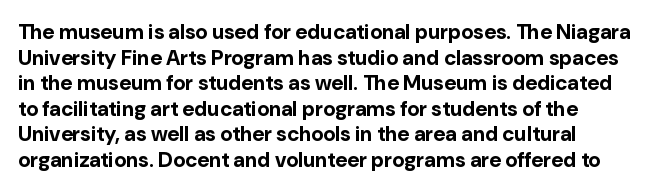
{"italic": "no", "bold": "yes", "underline": "no", "line_spacing_ratio": 1.22, "letter_spacing": "normal", "letter_spacing_em": 0.0, "glyph_px": 21}
